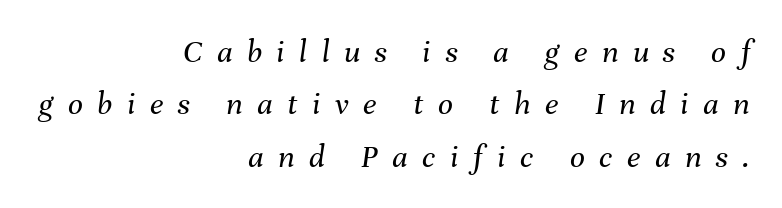
{"italic": "yes", "lean": "right", "slant_degrees": 8, "bold": "no", "weight": "regular", "width": "normal", "stroke_contrast": "medium", "x_height": "medium", "monospaced": "no", "underline": "no", "align": "right", "line_spacing": "normal", "line_spacing_ratio": 1.59, "letter_spacing": "wide", "letter_spacing_em": 0.44, "glyph_px": 33}
